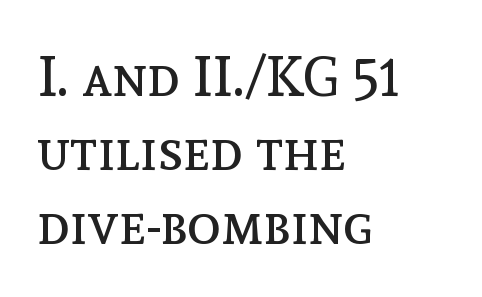
Casual observation: everything's shoved over to the left. The rendering uses natural spacing where letterforms have individual widths. The face looks like a standard text weight, possibly lighter. The letterforms sit shoulder to shoulder at normal distance.
